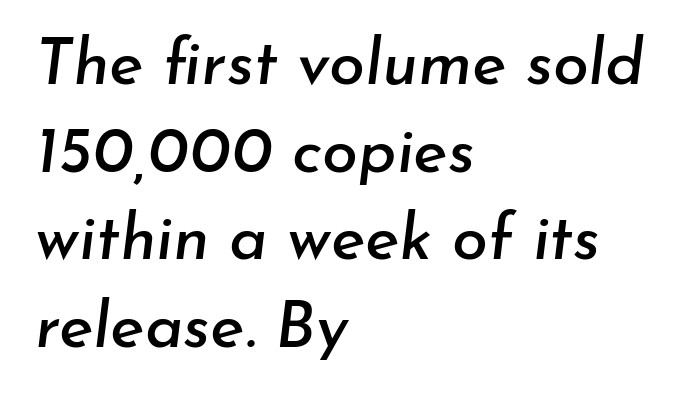
{"italic": "yes", "lean": "right", "slant_degrees": 7, "width": "normal", "stroke_contrast": "low", "x_height": "small", "monospaced": "no", "underline": "no", "align": "left", "line_spacing": "normal", "line_spacing_ratio": 1.35, "letter_spacing": "normal", "letter_spacing_em": 0.0, "glyph_px": 65}
